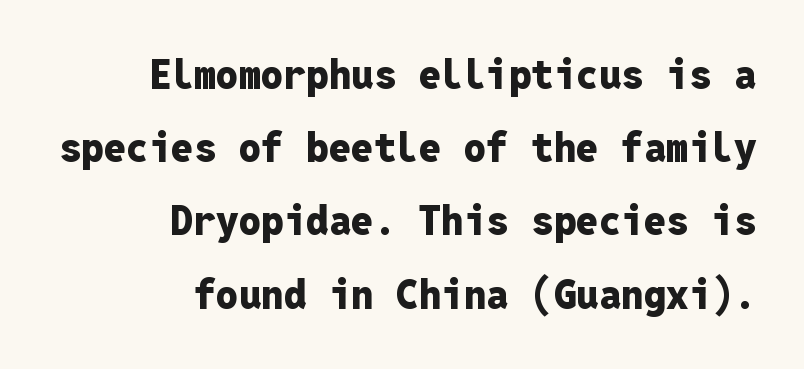
Q: Is the text bold? A: Yes.
Q: Is the text italic (slanted)? A: No, it is upright.
Q: Is the typeface a serif or a sans-serif typeface? A: Sans-serif.
Q: Is the text underlined? A: No.
Q: How is the paragraph aligned? A: Right-aligned.
Q: Is the spacing between letters normal or unusually wide? A: Normal.
Q: Width (condensed, normal, or wide)? A: Normal.
Q: Stroke contrast? A: Low.
Q: x-height? A: Medium.
Q: Monospaced? A: Yes.
